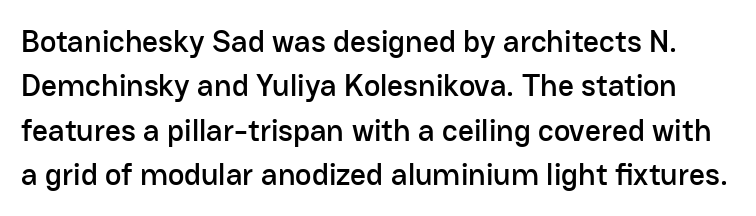
The words here are not underlined. Proportional: the letters do not fall into vertical columns. Short note: letters normally spaced. Nope, not italic — everything's standing straight.
